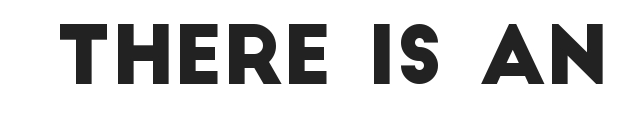
The image shows 80 px sans-serif type; set normal letter spacing, not underlined; low stroke contrast and a large x-height.
